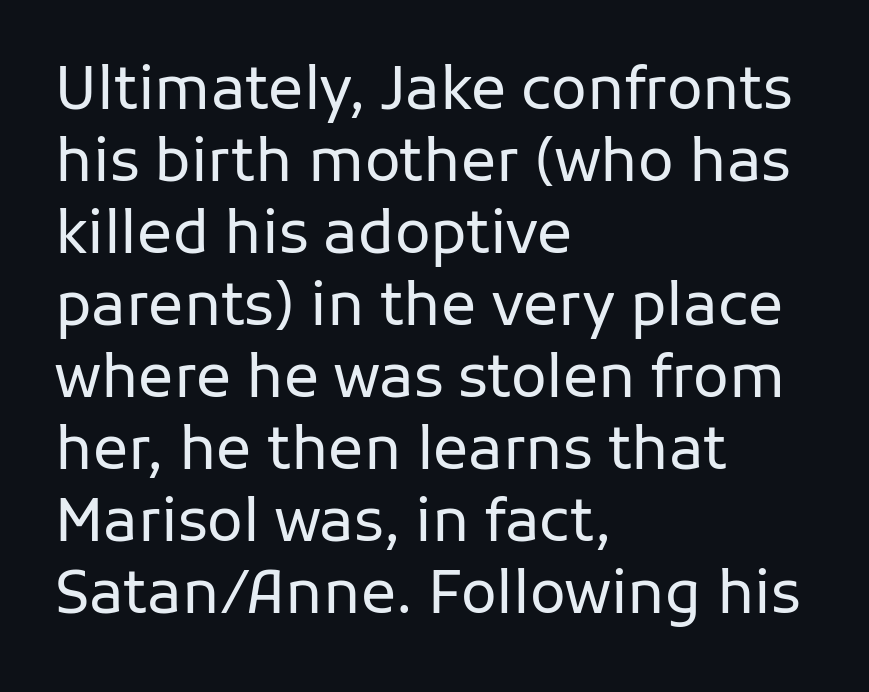
Q: Is the text bold? A: No.
Q: Is the text italic (slanted)? A: No, it is upright.
Q: Is the typeface a serif or a sans-serif typeface? A: Sans-serif.
Q: Is the text underlined? A: No.
Q: How is the paragraph aligned? A: Left-aligned.
Q: Is the spacing between letters normal or unusually wide? A: Normal.
Q: Width (condensed, normal, or wide)? A: Normal.
Q: Stroke contrast? A: Low.
Q: x-height? A: Medium.
Q: Monospaced? A: No.
